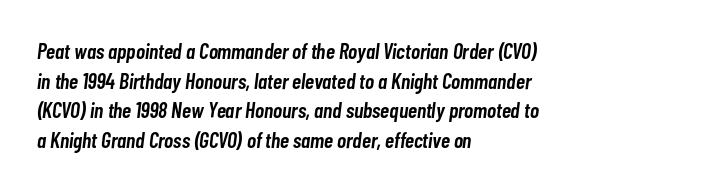
The lines sit at an ordinary, default distance from one another. As a designer I'd log this as weight 600, semibold. No word sits above an underline. Casual observation: everything's shoved over to the left. The axis of the letterforms is tilted away from vertical.
